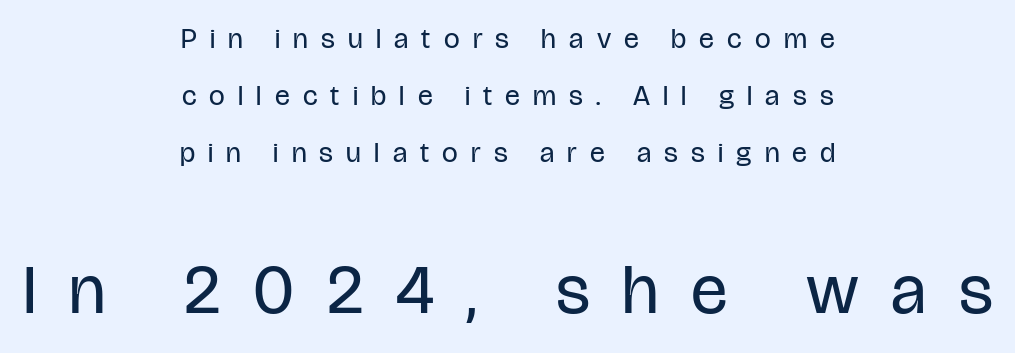
The image shows 69 px regular-weight, condensed sans-serif type, upright; set centered, loose line spacing (2.04x), unusually wide letter spacing (+0.47 em), not underlined; the second (bottom) block is 2.46x larger; low stroke contrast and a large x-height.
